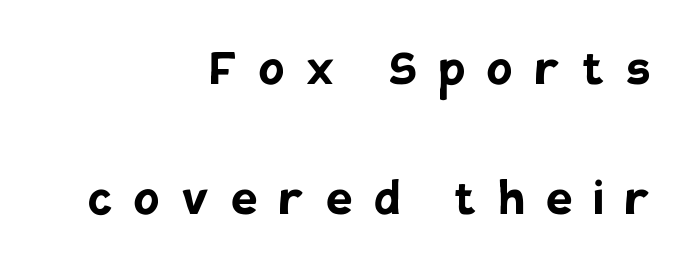
These lines are composed in type without serifs. Does the leading feel generous? Absolutely, it's lavish. Do the characters align in a grid? No, the font is proportional. The face used here is rendered with a markedly widened letterfit. The glyphs have the mass of a bold cut. The typesetter chose a ragged-left arrangement here.
